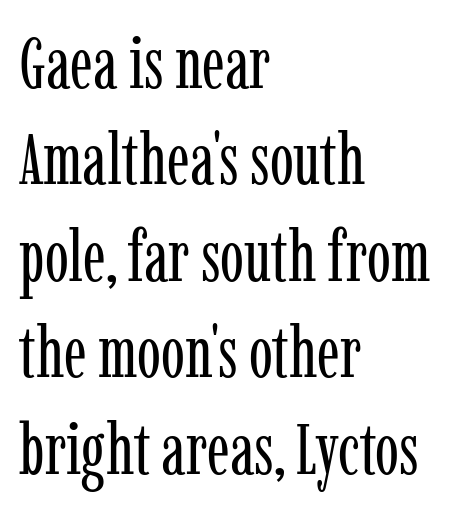
Q: Is the text bold? A: No.
Q: Is the text italic (slanted)? A: No, it is upright.
Q: Is the typeface a serif or a sans-serif typeface? A: Serif.
Q: Is the text underlined? A: No.
Q: How is the paragraph aligned? A: Left-aligned.
Q: Is the spacing between letters normal or unusually wide? A: Normal.
Q: Is the spacing between lines tight, normal or loose? A: Normal.
Q: Width (condensed, normal, or wide)? A: Condensed.
Q: Stroke contrast? A: Low.
Q: x-height? A: Medium.
Q: Monospaced? A: No.
